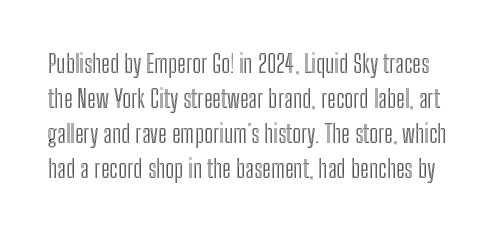
{"italic": "no", "underline": "no", "line_spacing": "normal", "line_spacing_ratio": 1.4, "letter_spacing": "normal", "letter_spacing_em": 0.0, "glyph_px": 25}
